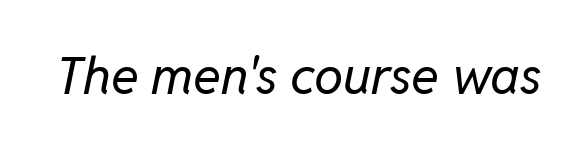
The image shows 52 px regular-weight type, italic (leaning right); set normal letter spacing, not underlined; low stroke contrast and a medium x-height.
